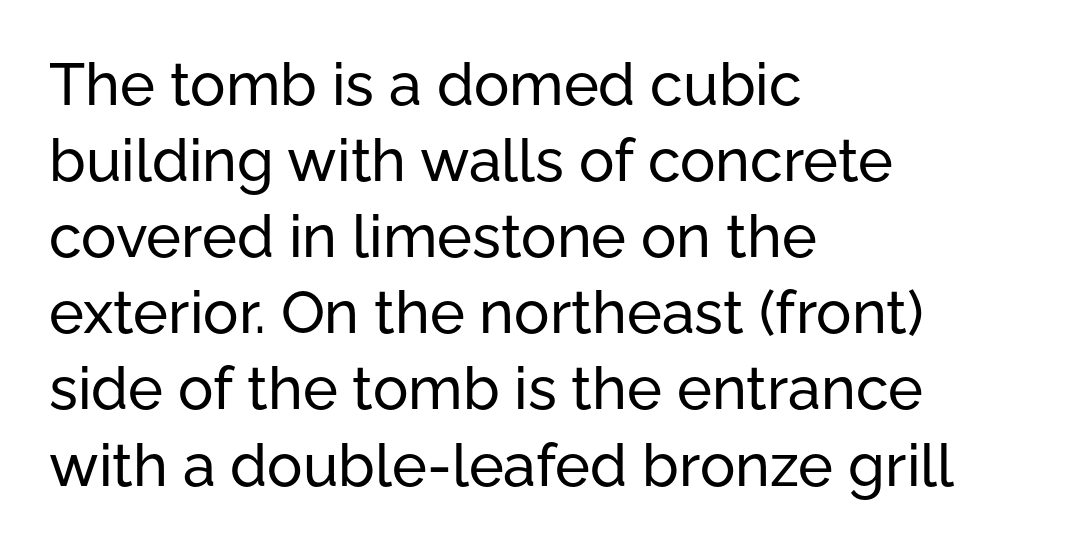
{"serif": "no", "italic": "no", "width": "normal", "stroke_contrast": "low", "x_height": "medium", "monospaced": "no", "underline": "no", "align": "left", "line_spacing": "normal", "line_spacing_ratio": 1.29, "letter_spacing": "normal", "letter_spacing_em": 0.0, "glyph_px": 59}
